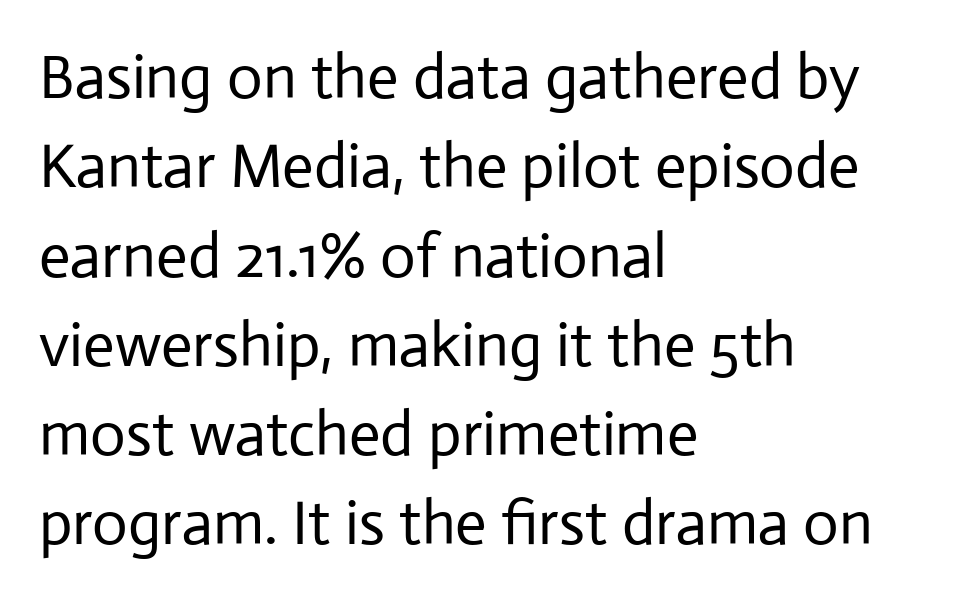
The vertical gap from one line to the next is medium. Posture: vertical. Alignment: flush left. Summary of weight: not heavy and not bold.
